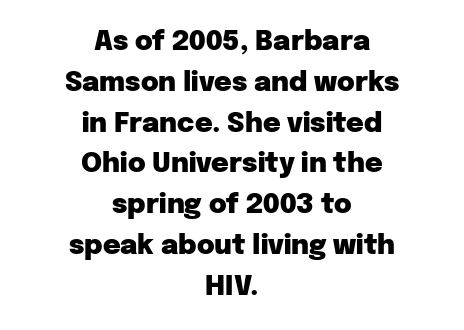
The image shows 27 px bold type, upright; set centered, normal line spacing (1.51x), normal letter spacing, not underlined.
